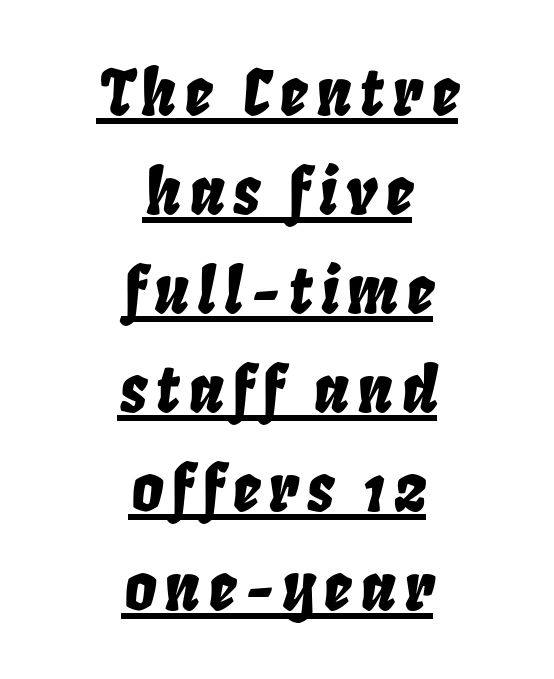
{"italic": "yes", "lean": "right", "slant_degrees": 8, "width": "condensed", "stroke_contrast": "low", "x_height": "large", "monospaced": "no", "underline": "yes", "align": "center", "line_spacing": "normal", "line_spacing_ratio": 1.57, "glyph_px": 63}
